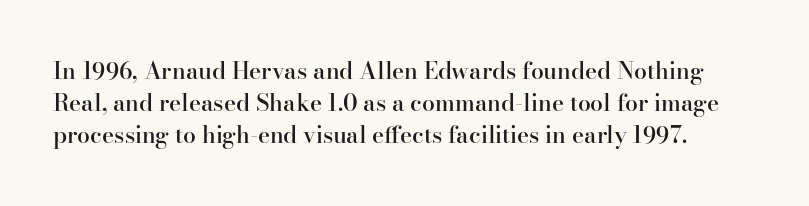
I'd describe the lettering as semibold — firm but not a full bold. Short note: letters normally spaced. Descenders are the only things crossing below the line. Unlike italic type, these characters show no tilt at all. Summary of vertical rhythm: regular, with standard interline spacing.
